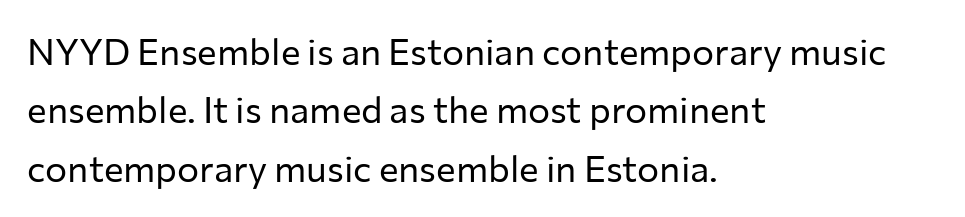
The image shows 37 px regular-weight sans-serif type, upright; set left-aligned, normal line spacing (1.58x), normal letter spacing, not underlined; low stroke contrast and a medium x-height.
